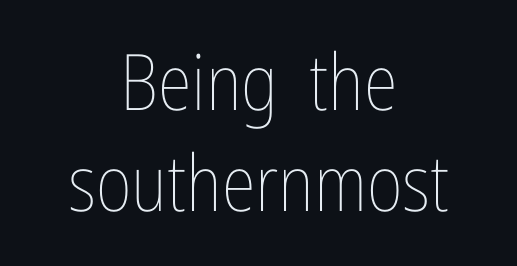
The image shows 78 px thin, condensed type, upright; set centered, normal line spacing (1.3x), normal letter spacing, not underlined; low stroke contrast and a medium x-height.
